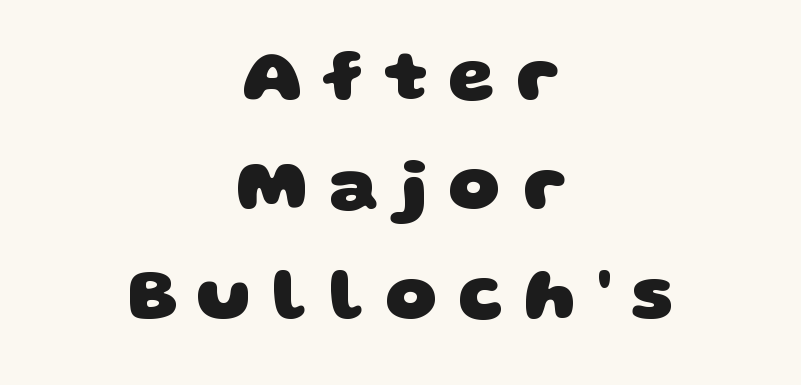
Proportional: the letters do not fall into vertical columns. Letter spacing: wide. The foot of each line stays bare and open. Regarding serifs, this sample does without them. Short and long lines alike share a common midpoint.
